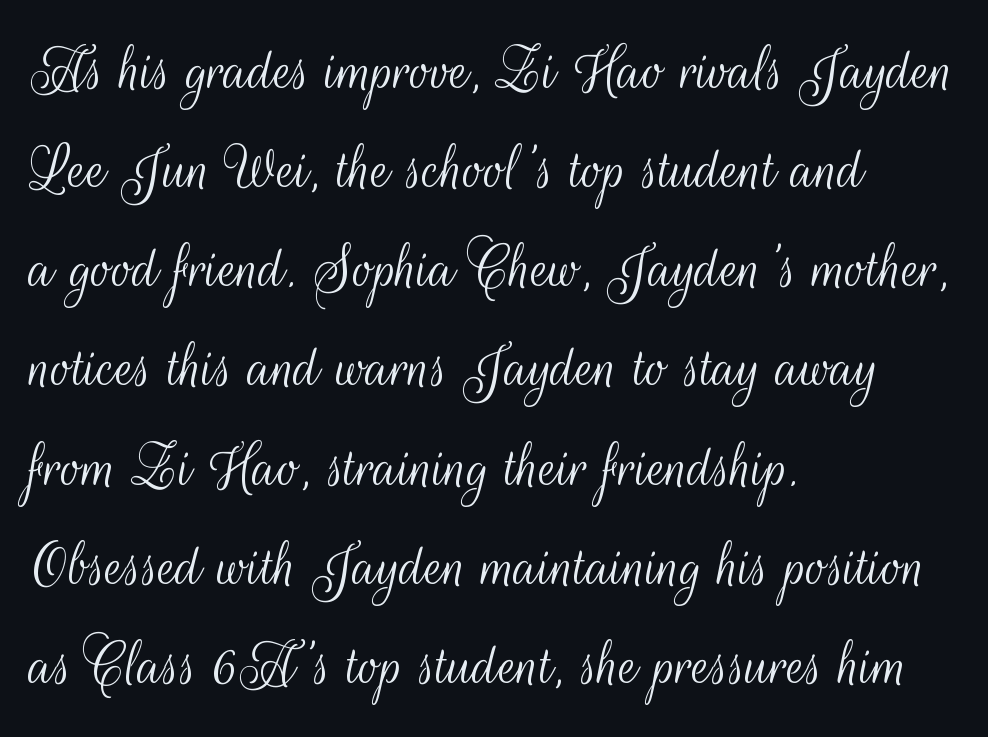
Q: Is the text bold? A: No.
Q: Is the text italic (slanted)? A: Yes.
Q: Is the typeface a serif or a sans-serif typeface? A: Sans-serif.
Q: Is the text underlined? A: No.
Q: How is the paragraph aligned? A: Left-aligned.
Q: Is the spacing between letters normal or unusually wide? A: Normal.
Q: Is the spacing between lines tight, normal or loose? A: Normal.
Q: Width (condensed, normal, or wide)? A: Condensed.
Q: Stroke contrast? A: Medium.
Q: x-height? A: Small.
Q: Monospaced? A: No.
